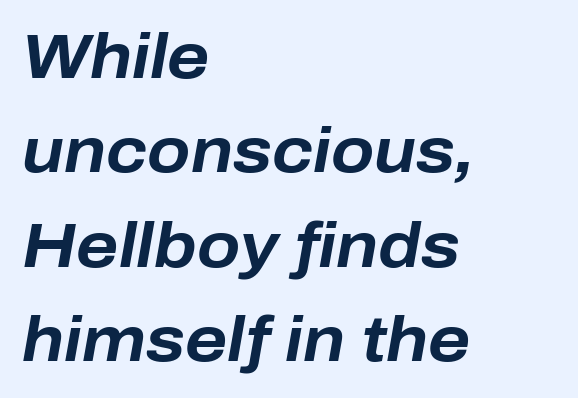
The letters sit at their default tracking, neither squeezed nor spread. These lines are rendered in a variable-pitch font. Heavy-handed strokes throughout: this text is bold. The string is rendered with underlining switched off.
